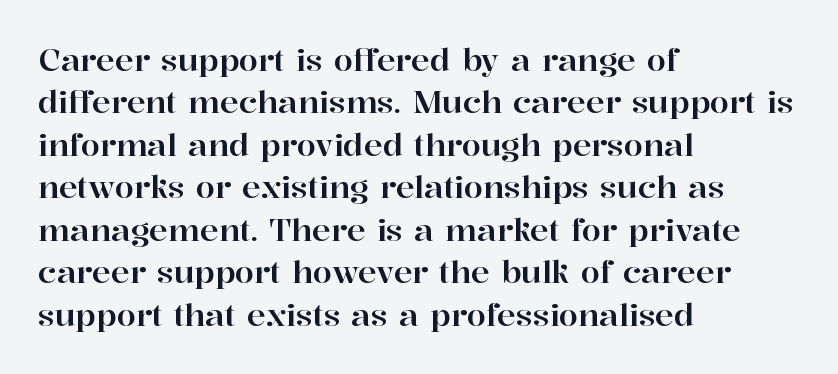
Q: Is the text italic (slanted)? A: No, it is upright.
Q: Is the typeface a serif or a sans-serif typeface? A: Serif.
Q: Is the text underlined? A: No.
Q: How is the paragraph aligned? A: Left-aligned.
Q: Is the spacing between letters normal or unusually wide? A: Normal.
Q: Is the spacing between lines tight, normal or loose? A: Normal.
Q: Width (condensed, normal, or wide)? A: Normal.
Q: Stroke contrast? A: High.
Q: x-height? A: Medium.
Q: Monospaced? A: No.
